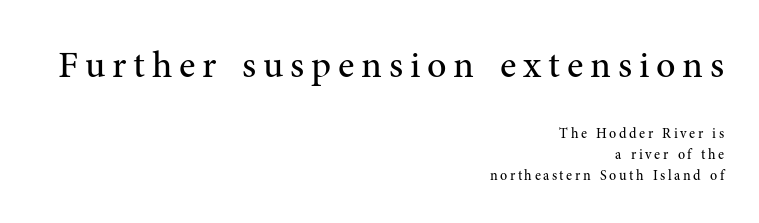
{"serif": "yes", "italic": "no", "bold": "no", "weight": "regular", "width": "normal", "stroke_contrast": "medium", "x_height": "medium", "monospaced": "no", "underline": "no", "align": "right", "line_spacing": "normal", "line_spacing_ratio": 1.5, "larger_block": "first", "size_ratio": 2.71, "glyph_px": 38}
